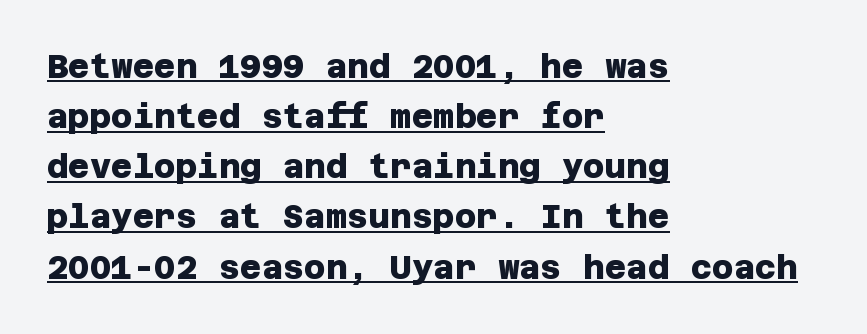
Q: Is the text bold? A: Yes.
Q: Is the typeface a serif or a sans-serif typeface? A: Sans-serif.
Q: Is the text underlined? A: Yes.
Q: How is the paragraph aligned? A: Left-aligned.
Q: Is the spacing between letters normal or unusually wide? A: Normal.
Q: Is the spacing between lines tight, normal or loose? A: Normal.
Q: Width (condensed, normal, or wide)? A: Normal.
Q: Stroke contrast? A: Low.
Q: x-height? A: Large.
